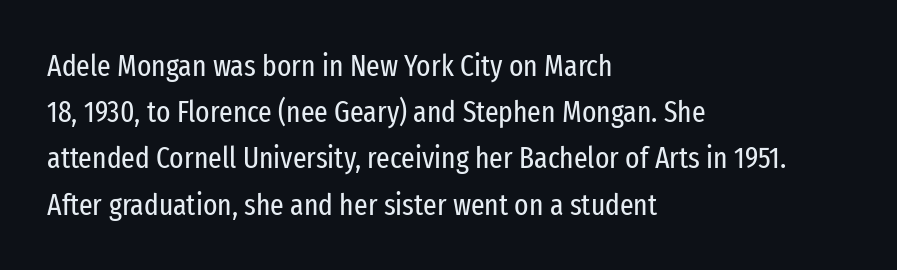
{"serif": "no", "italic": "no", "bold": "no", "weight": "regular", "width": "condensed", "stroke_contrast": "low", "x_height": "medium", "monospaced": "no", "underline": "no", "align": "left", "line_spacing": "normal", "line_spacing_ratio": 1.54, "letter_spacing": "normal", "letter_spacing_em": 0.0, "glyph_px": 30}
